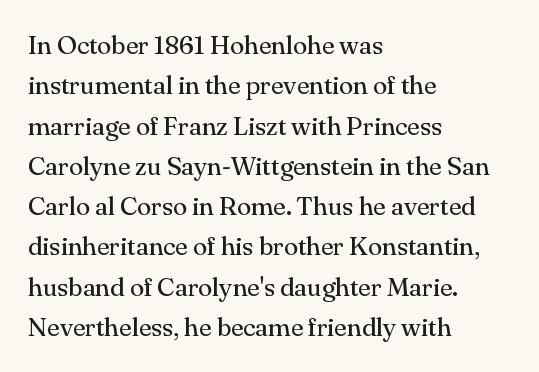
Check the space under the baseline: it is left empty. The type sits square on the baseline with zero lean. Line spacing here is normal. Casual observation: everything's shoved over to the left. Honestly, the letter spacing is just normal — you wouldn't notice it.
